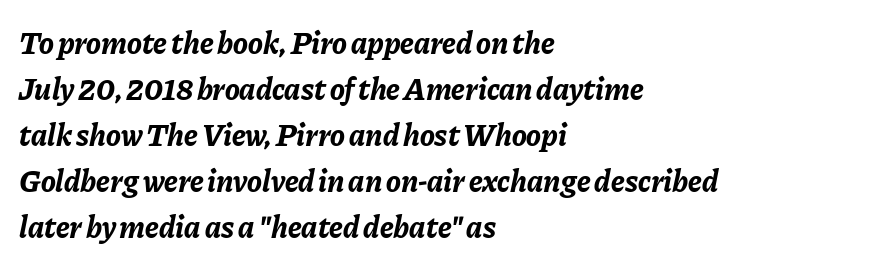
Q: Is the text bold? A: Yes.
Q: Is the text italic (slanted)? A: Yes, it leans right by about 11 degrees.
Q: Is the text underlined? A: No.
Q: How is the paragraph aligned? A: Left-aligned.
Q: Is the spacing between letters normal or unusually wide? A: Normal.
Q: Is the spacing between lines tight, normal or loose? A: Normal.
Q: Width (condensed, normal, or wide)? A: Normal.
Q: Stroke contrast? A: Low.
Q: x-height? A: Medium.
Q: Monospaced? A: No.
